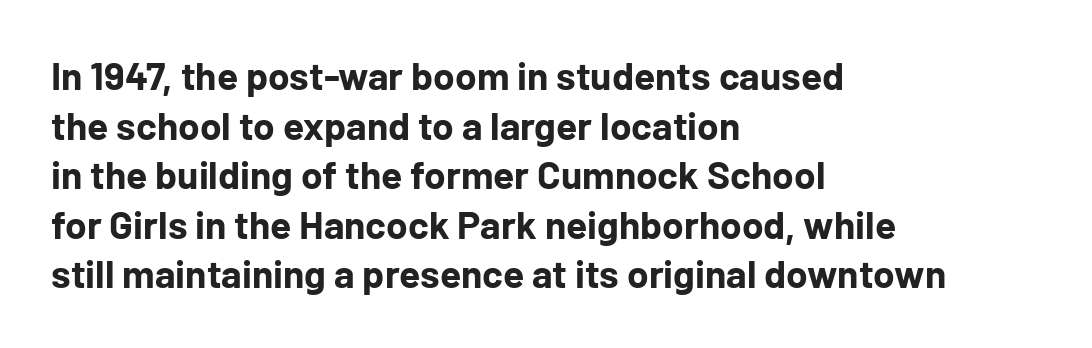
Q: Is the text bold? A: Yes.
Q: Is the text italic (slanted)? A: No, it is upright.
Q: Is the typeface a serif or a sans-serif typeface? A: Sans-serif.
Q: Is the text underlined? A: No.
Q: How is the paragraph aligned? A: Left-aligned.
Q: Is the spacing between letters normal or unusually wide? A: Normal.
Q: Is the spacing between lines tight, normal or loose? A: Normal.
Q: Width (condensed, normal, or wide)? A: Normal.
Q: Stroke contrast? A: Low.
Q: x-height? A: Medium.
Q: Monospaced? A: No.
